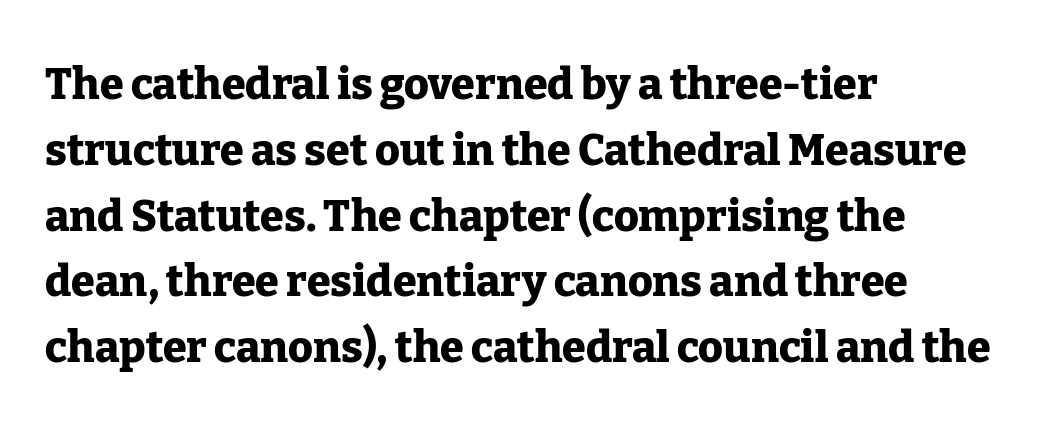
{"serif": "yes", "italic": "no", "bold": "yes", "weight": "heavy", "width": "normal", "stroke_contrast": "low", "x_height": "medium", "monospaced": "no", "underline": "no", "align": "left", "line_spacing": "normal", "line_spacing_ratio": 1.53, "letter_spacing": "normal", "letter_spacing_em": 0.0, "glyph_px": 43}
